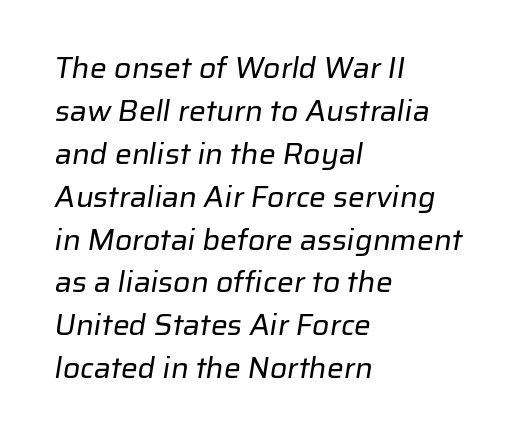
The image shows 30 px regular-weight sans-serif type; set left-aligned, normal line spacing (1.43x), normal letter spacing, not underlined; low stroke contrast and a medium x-height.
